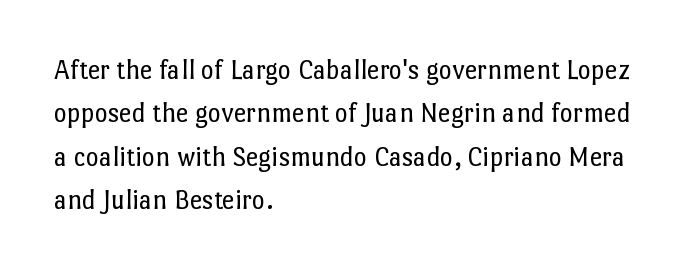
{"italic": "no", "bold": "no", "weight": "regular", "width": "normal", "stroke_contrast": "low", "x_height": "medium", "monospaced": "no", "underline": "no", "align": "left", "line_spacing": "normal", "line_spacing_ratio": 1.55, "letter_spacing": "normal", "letter_spacing_em": 0.0, "glyph_px": 28}
